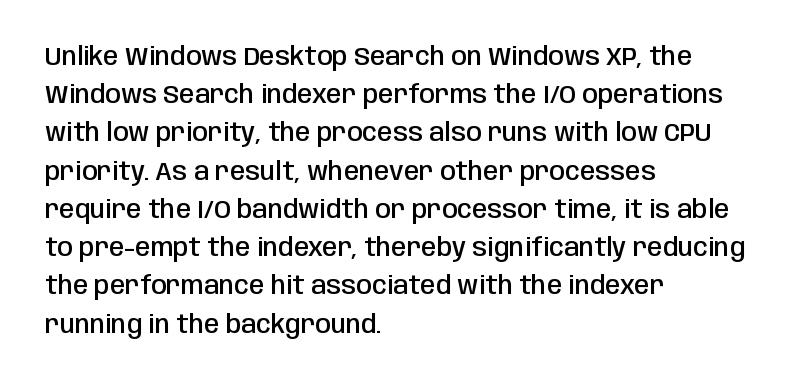
Q: Is the text bold? A: Semi-bold.
Q: Is the text italic (slanted)? A: No, it is upright.
Q: Is the text underlined? A: No.
Q: How is the paragraph aligned? A: Left-aligned.
Q: Is the spacing between letters normal or unusually wide? A: Normal.
Q: Is the spacing between lines tight, normal or loose? A: Normal.
